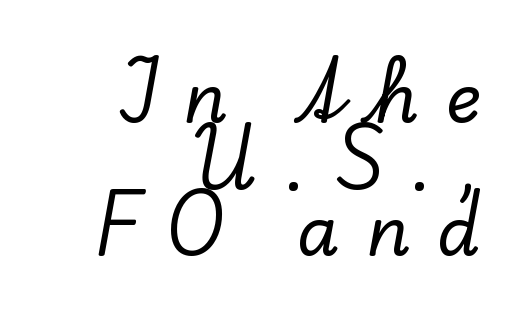
Q: Is the text italic (slanted)? A: Yes.
Q: Is the typeface a serif or a sans-serif typeface? A: Serif.
Q: Is the text underlined? A: No.
Q: How is the paragraph aligned? A: Right-aligned.
Q: Is the spacing between letters normal or unusually wide? A: Unusually wide.
Q: Is the spacing between lines tight, normal or loose? A: Tight.
Q: Width (condensed, normal, or wide)? A: Normal.
Q: Stroke contrast? A: Low.
Q: x-height? A: Small.
Q: Monospaced? A: No.
